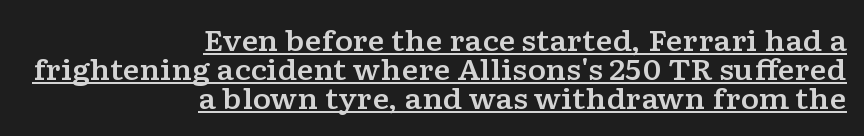
The image shows 28 px wide serif type, upright; set right-aligned, tight line spacing (1.03x), normal letter spacing, underlined; low stroke contrast and a medium x-height.
